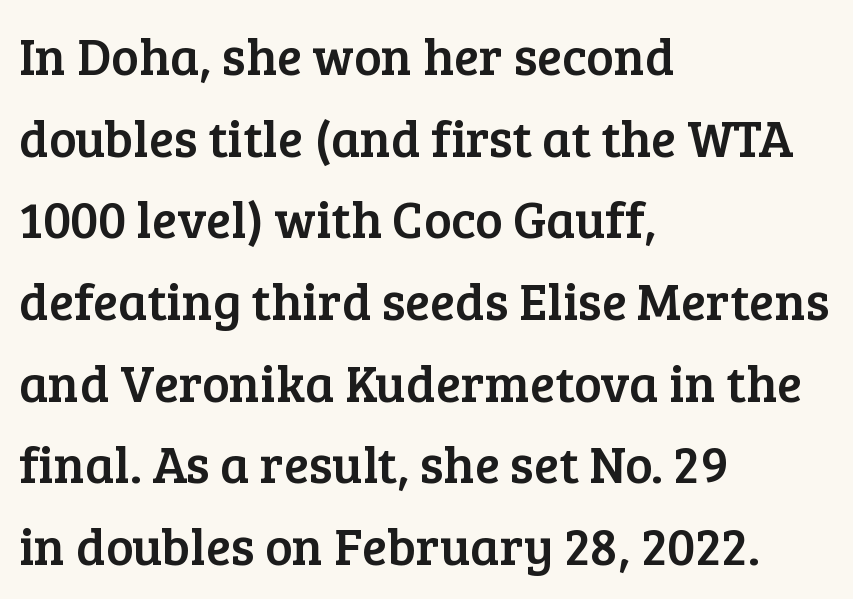
The image shows 52 px serif type, upright; set left-aligned, normal line spacing (1.57x), normal letter spacing, not underlined; low stroke contrast and a medium x-height.
